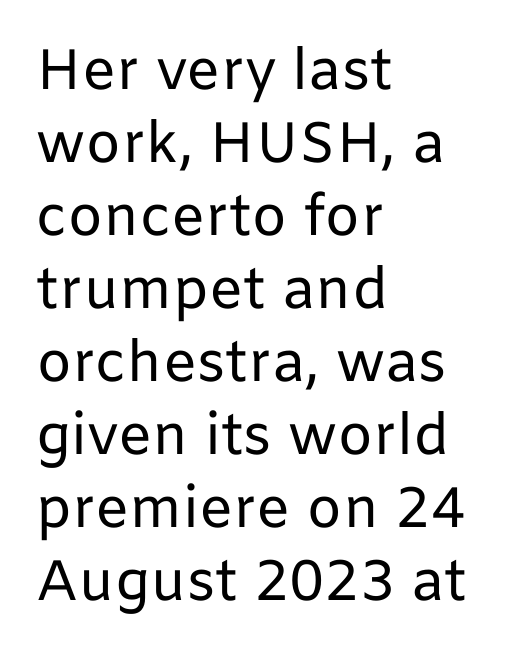
You can tell from the bare stems that sans-serif type was used. Stems here are at most as thick as an everyday book face. Nope, not italic — everything's standing straight. The text block is weighted toward the left margin, trailing off unevenly rightward.
